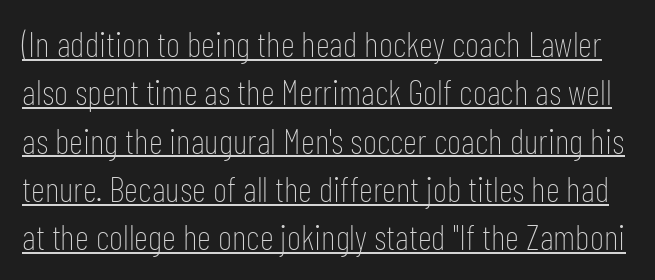
{"serif": "no", "italic": "no", "bold": "no", "weight": "thin", "width": "condensed", "stroke_contrast": "low", "x_height": "medium", "monospaced": "no", "underline": "yes", "line_spacing": "normal", "line_spacing_ratio": 1.38, "letter_spacing": "normal", "letter_spacing_em": 0.0, "glyph_px": 35}
